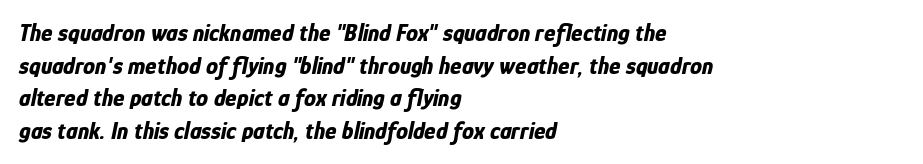
The image shows 24 px bold type, italic (leaning right); set left-aligned, normal line spacing (1.36x), normal letter spacing, not underlined.
